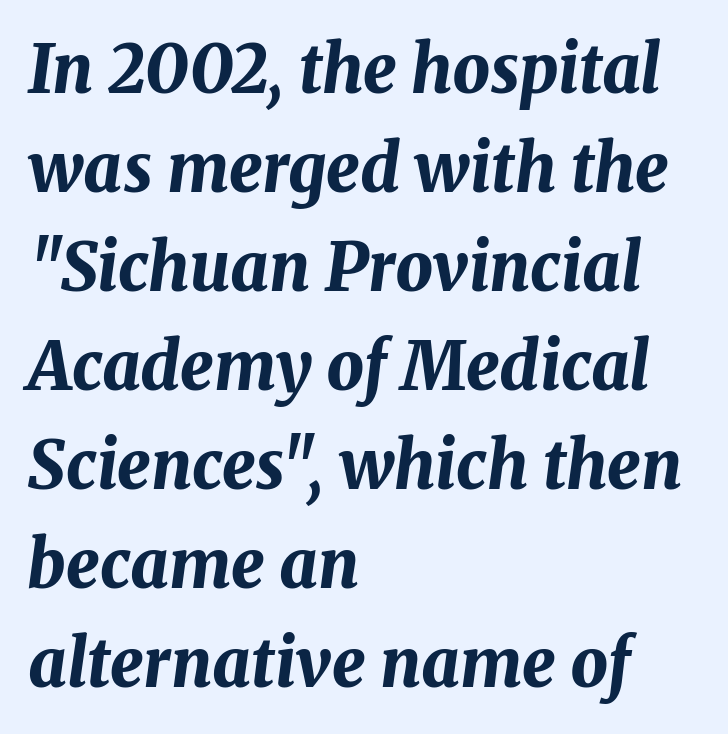
Q: Is the text bold? A: Yes.
Q: Is the text italic (slanted)? A: Yes, it leans right by about 8 degrees.
Q: Is the text underlined? A: No.
Q: How is the paragraph aligned? A: Left-aligned.
Q: Is the spacing between letters normal or unusually wide? A: Normal.
Q: Is the spacing between lines tight, normal or loose? A: Normal.
Q: Width (condensed, normal, or wide)? A: Normal.
Q: Stroke contrast? A: Medium.
Q: x-height? A: Medium.
Q: Monospaced? A: No.
